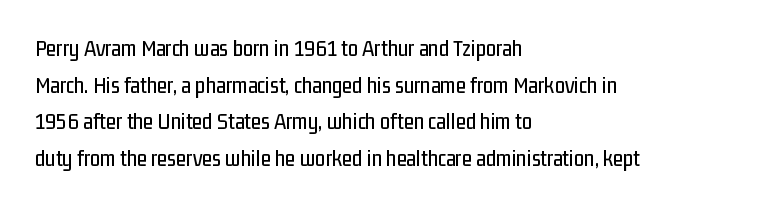
Q: Is the text italic (slanted)? A: No, it is upright.
Q: Is the text underlined? A: No.
Q: How is the paragraph aligned? A: Left-aligned.
Q: Is the spacing between letters normal or unusually wide? A: Normal.
Q: Is the spacing between lines tight, normal or loose? A: Normal.
